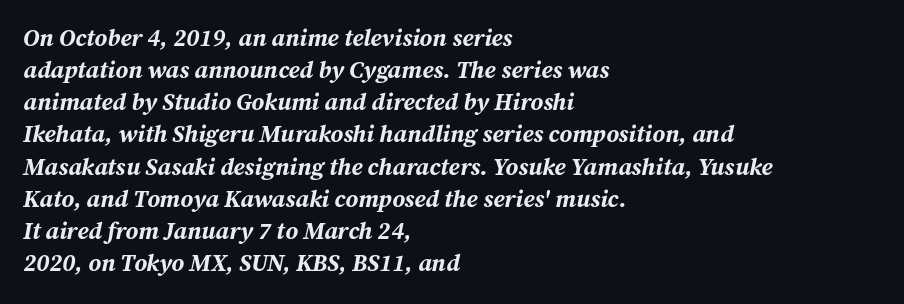
Quick note: interline space is typical. Weight: bold. These lines were composed using italics. This sample uses plain, unmodified letter spacing.
